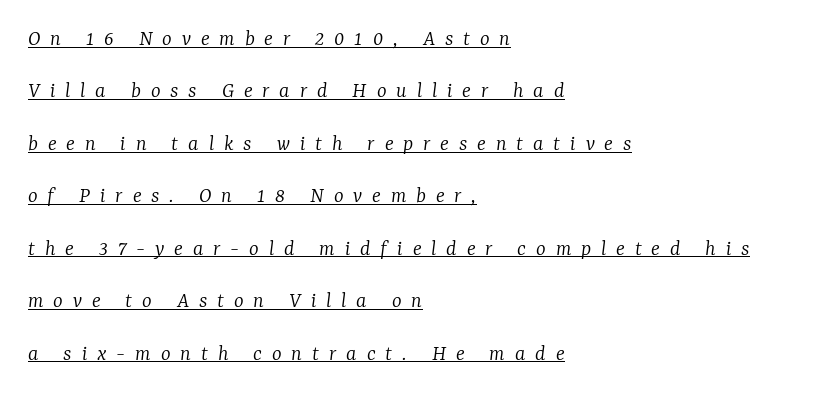
Each word looks stretched out because of the extra space between its letters. Underline: present. The axis of the letterforms is tilted away from vertical. The lines are quadded left. Loosely led — the rows are spread out.
